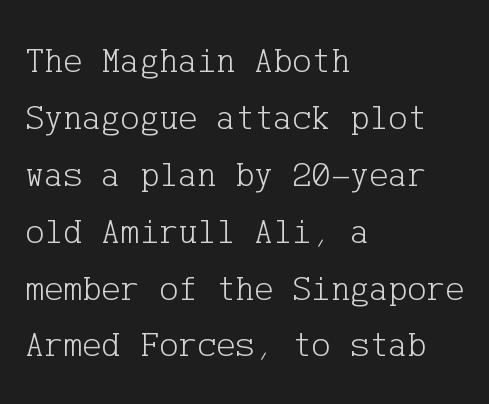
Each line starts at the same left margin while the right side varies. Plain, unruled lines of type. Words appear dense and cohesive because spacing is normal. Does the type have serifs? Yes, each stem ends in a small foot. The characters are drawn with everyday or finer stroke widths.
